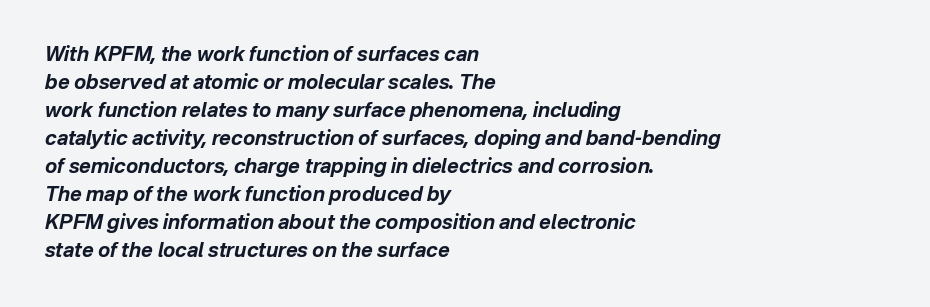
{"italic": "yes", "lean": "right", "slant_degrees": 12, "bold": "yes", "underline": "no", "align": "left", "line_spacing": "normal", "line_spacing_ratio": 1.4, "letter_spacing": "normal", "letter_spacing_em": 0.0, "glyph_px": 20}
